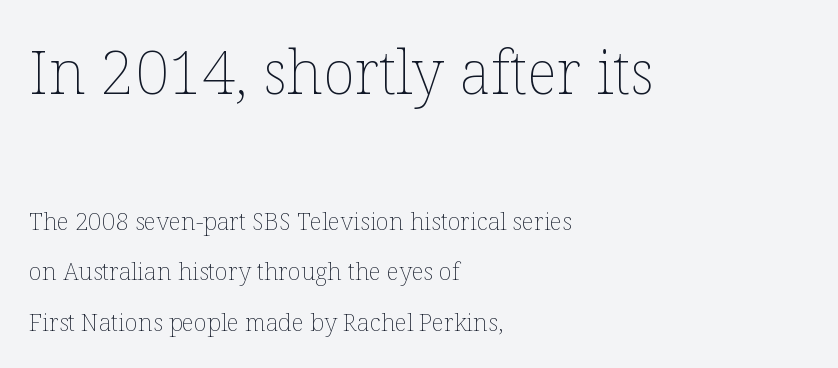
{"italic": "no", "bold": "no", "weight": "thin", "width": "normal", "stroke_contrast": "low", "x_height": "medium", "monospaced": "no", "underline": "no", "align": "left", "line_spacing": "loose", "line_spacing_ratio": 2.11, "letter_spacing": "normal", "letter_spacing_em": 0.0, "larger_block": "first", "size_ratio": 2.5, "glyph_px": 60}
